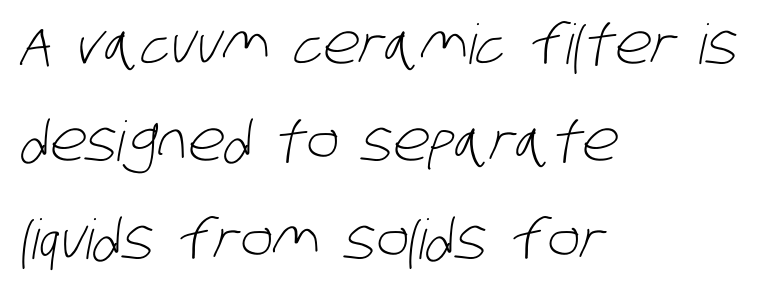
The image shows 55 px light, condensed sans-serif type; set left-aligned, line spacing 1.77x, normal letter spacing, not underlined; low stroke contrast and a large x-height.
